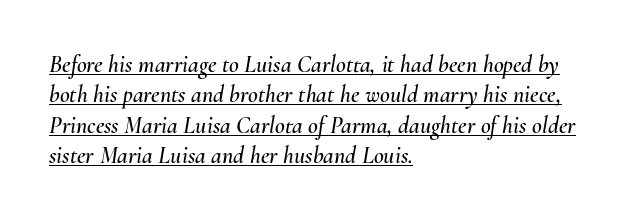
{"italic": "yes", "lean": "right", "slant_degrees": 10, "underline": "yes", "align": "left", "line_spacing": "normal", "line_spacing_ratio": 1.27, "letter_spacing": "normal", "letter_spacing_em": 0.0, "glyph_px": 24}
